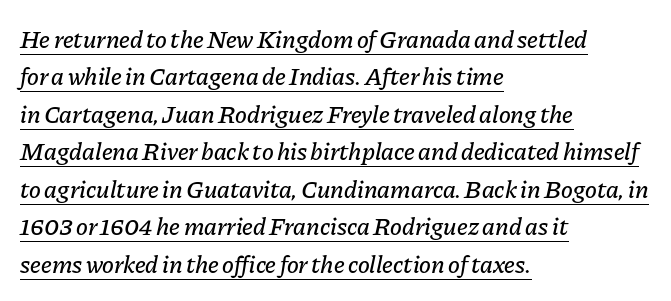
The image shows 25 px text type, italic (leaning right); set left-aligned, normal line spacing (1.5x), normal letter spacing, underlined.
